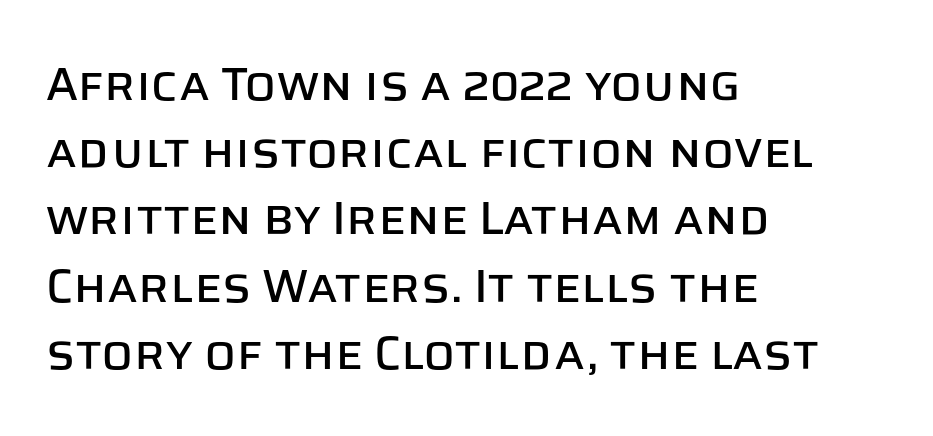
The image shows 47 px sans-serif type, upright; set left-aligned, normal line spacing (1.43x), normal letter spacing, not underlined; low stroke contrast and a large x-height.
